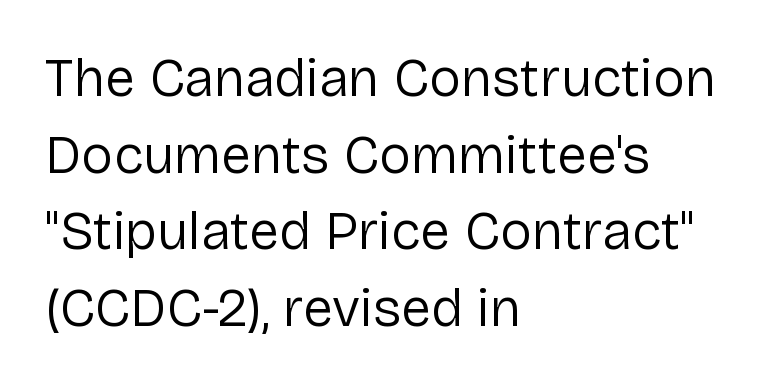
{"serif": "no", "italic": "no", "bold": "no", "weight": "regular", "width": "normal", "stroke_contrast": "low", "x_height": "medium", "monospaced": "no", "underline": "no", "align": "left", "line_spacing": "normal", "line_spacing_ratio": 1.42, "letter_spacing": "normal", "letter_spacing_em": 0.0, "glyph_px": 54}
